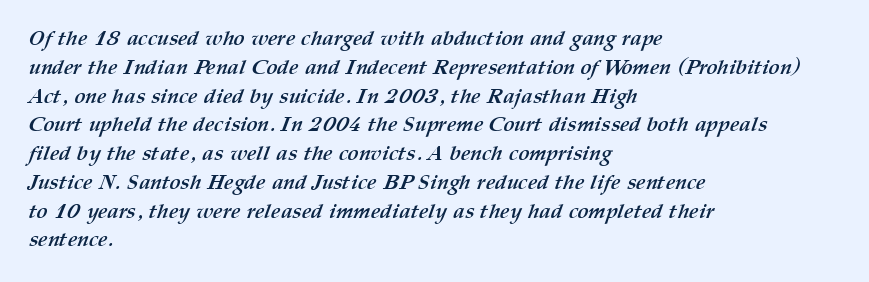
The strokes are fattened all the way to bold. The leading is moderate, giving the passage an even texture. The area under the type is left untouched. Teacher's note: observe the even left margin — that is flush-left alignment. Here the glyphs are tracked normally, forming tight word shapes.
